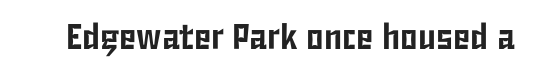
The image shows 36 px condensed sans-serif type, upright; set normal letter spacing, not underlined; low stroke contrast and a medium x-height.
